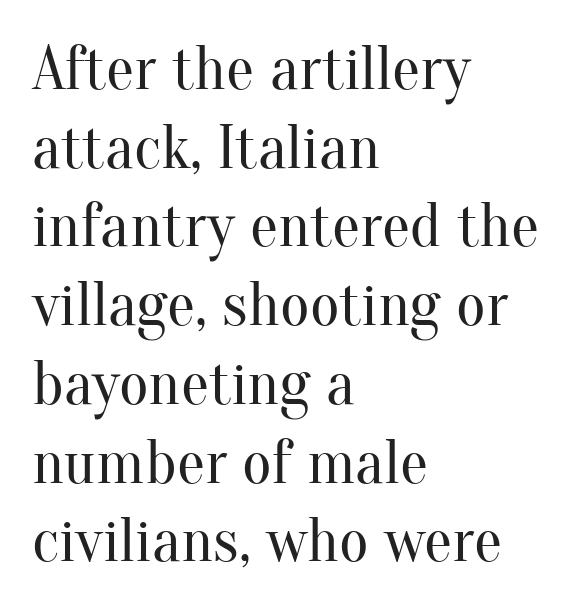
The image shows 63 px regular-weight serif type, upright; set left-aligned, normal line spacing (1.25x), normal letter spacing, not underlined; medium stroke contrast and a small x-height.
